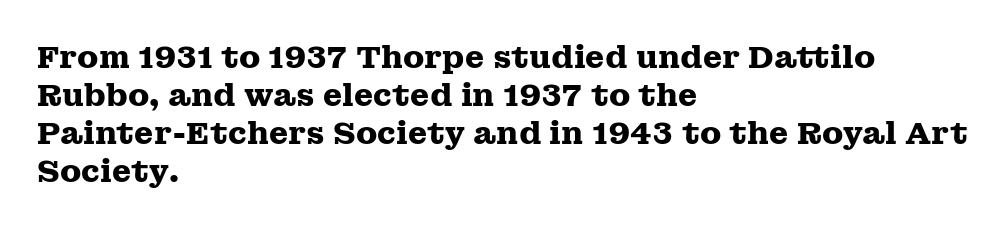
{"serif": "yes", "italic": "no", "bold": "yes", "weight": "heavy", "width": "wide", "stroke_contrast": "medium", "x_height": "medium", "monospaced": "no", "underline": "no", "align": "left", "line_spacing_ratio": 1.23, "letter_spacing": "normal", "letter_spacing_em": 0.0, "glyph_px": 31}
